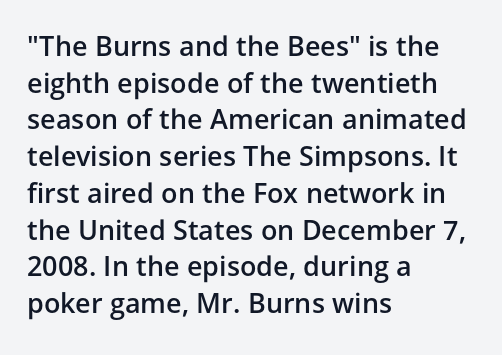
The image shows 27 px text type, upright; set left-aligned, normal line spacing (1.36x), normal letter spacing, not underlined.
